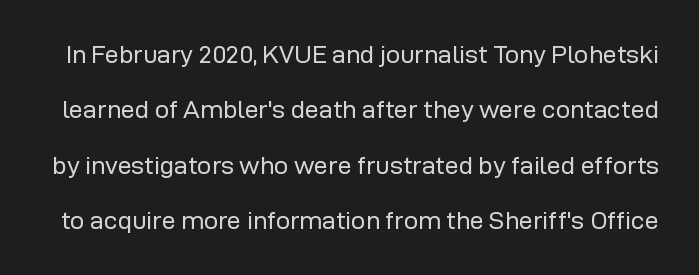
This is not heavy type; no bold has been used. What's the leading like? Stretched, with rows far apart. The strip under each line holds only bare page. In terms of posture, this sample is upright. How are the letters spaced? Ordinarily, with no added tracking.
